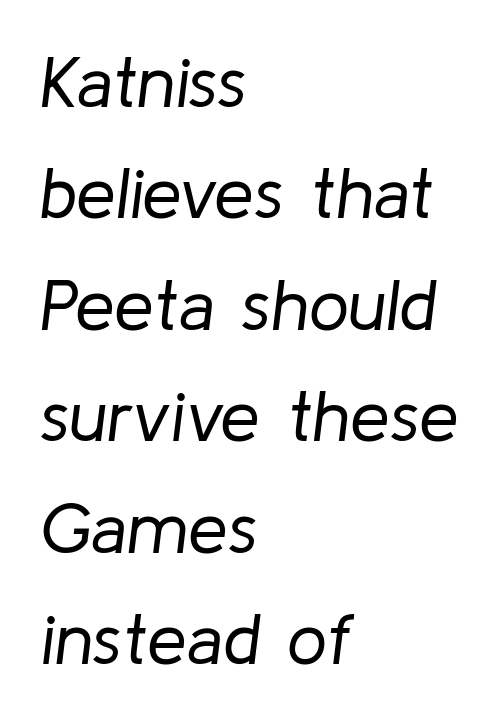
The image shows 71 px regular-weight type, italic (leaning right); set left-aligned, normal line spacing (1.57x), normal letter spacing, not underlined; low stroke contrast and a medium x-height.
